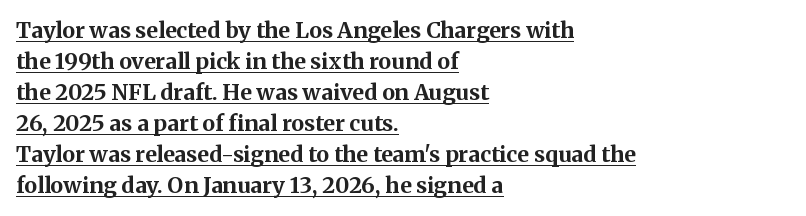
Q: Is the text bold? A: Yes.
Q: Is the text italic (slanted)? A: No, it is upright.
Q: Is the text underlined? A: Yes.
Q: How is the paragraph aligned? A: Left-aligned.
Q: Is the spacing between letters normal or unusually wide? A: Normal.
Q: Is the spacing between lines tight, normal or loose? A: Normal.
